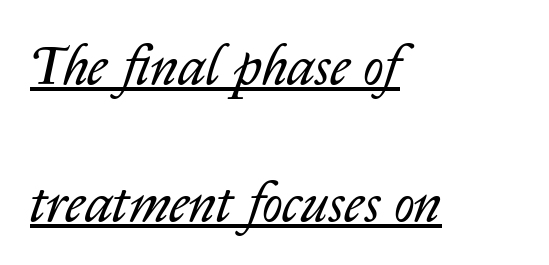
The image shows 56 px regular-weight type, italic (leaning right); set left-aligned, loose line spacing (2.44x), normal letter spacing, underlined; low stroke contrast and a medium x-height.
